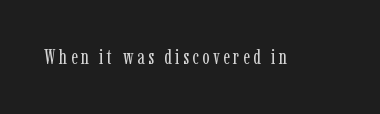
{"italic": "no", "bold": "no", "underline": "no", "glyph_px": 21}
